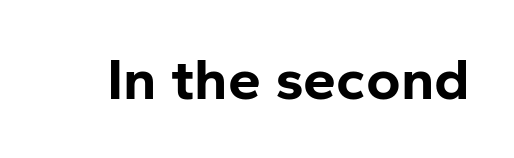
The zone under the glyphs is completely vacant. The designer went with a sans here, leaving each stem footless. A full-strength bold gives these letters their thick strokes. Is there any slant? The stems are plumb. You could not count columns in this text — the font is proportionally spaced.
